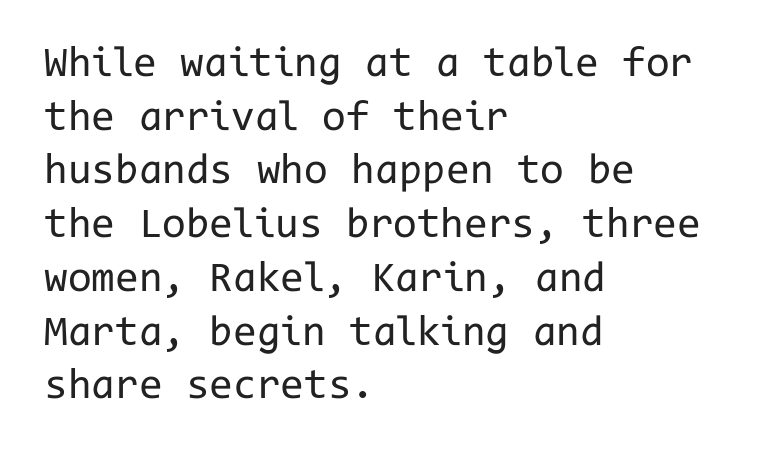
The image shows 43 px regular-weight sans-serif type, upright, monospaced; set left-aligned, normal line spacing (1.25x), normal letter spacing, not underlined; low stroke contrast and a medium x-height.
